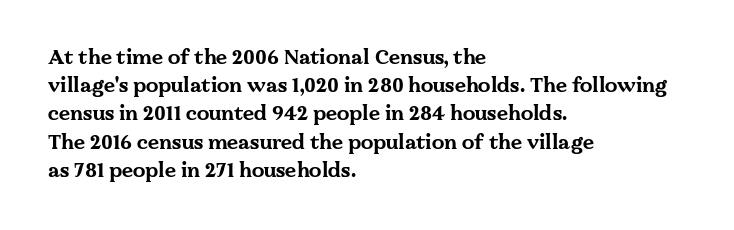
The image shows 20 px bold type, upright; set left-aligned, normal line spacing (1.41x), normal letter spacing, not underlined.
